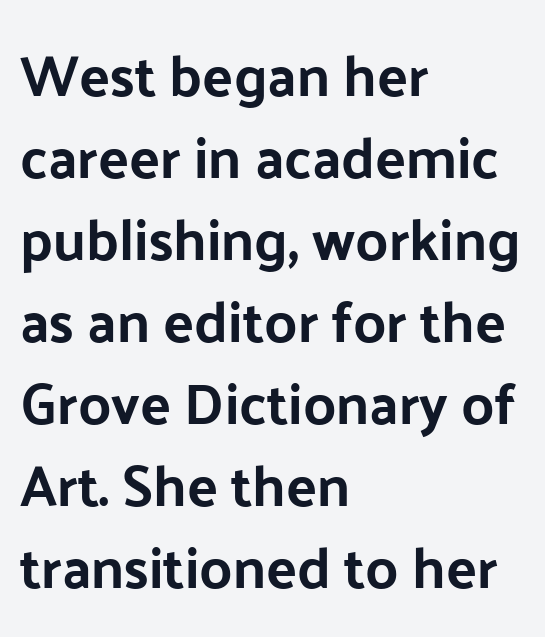
Every stem runs plumb, perpendicular to the baseline. Is the block centered? No — it sits flush against the left margin. Looks like regular typesetting: each glyph gets only the width it needs. The font is running at its bold setting.
